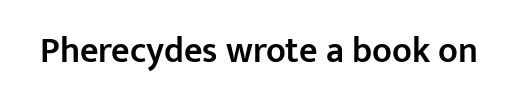
{"serif": "no", "italic": "no", "bold": "semi", "weight": "semibold", "width": "normal", "stroke_contrast": "low", "x_height": "medium", "monospaced": "no", "underline": "no", "letter_spacing": "normal", "letter_spacing_em": 0.0, "glyph_px": 36}
